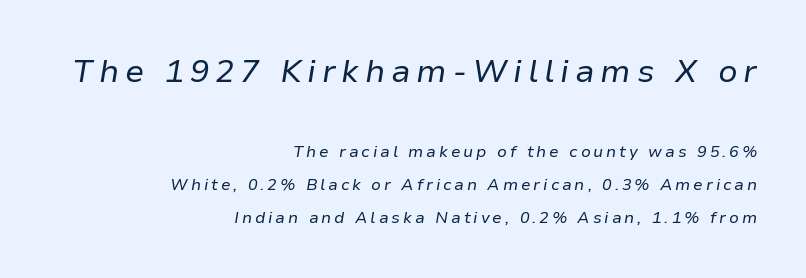
Q: Is the text bold? A: No.
Q: Is the text italic (slanted)? A: Yes, it leans right by about 9 degrees.
Q: Is the text underlined? A: No.
Q: How is the paragraph aligned? A: Right-aligned.
Q: Is the spacing between lines tight, normal or loose? A: Loose.
Q: Which block of text is set in a larger size, the first (top) or the second (bottom)? A: The first (top) one.
Q: Width (condensed, normal, or wide)? A: Normal.
Q: Stroke contrast? A: Low.
Q: x-height? A: Medium.
Q: Monospaced? A: No.
